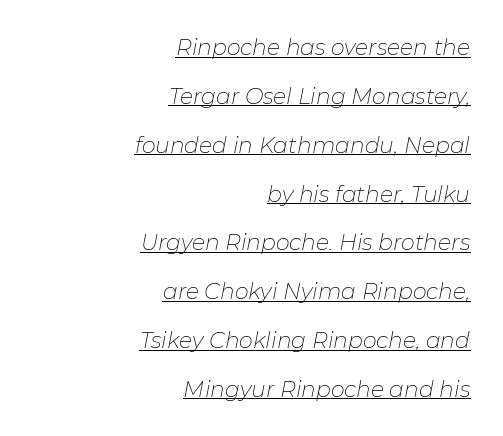
{"italic": "yes", "lean": "right", "slant_degrees": 11, "bold": "no", "underline": "yes", "align": "right", "line_spacing": "loose", "line_spacing_ratio": 2.22, "letter_spacing": "normal", "letter_spacing_em": 0.0, "glyph_px": 22}
